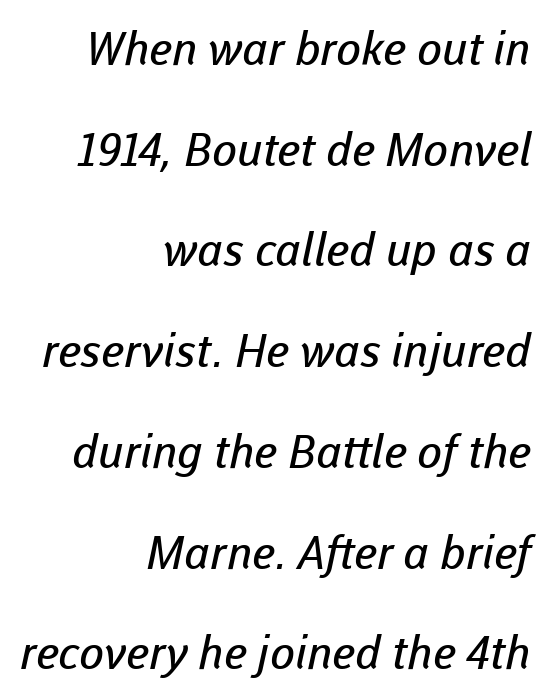
Stem width sits at or under what a default text font uses. Students, note that the glyphs here touch the page at normal intervals. Horizontal bands of white between lines are thick stripes. Here the designer chose a conventional face with non-uniform glyph widths.
